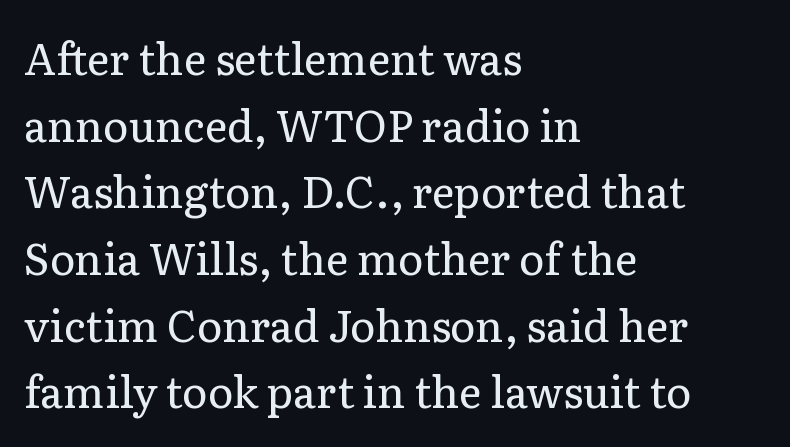
This sample uses plain, unmodified letter spacing. Do the characters align in a grid? No, the font is proportional. Clear beneath every line of the passage. Is this a sans? No — the strokes have serifs. In terms of leading, this rendering sits right in the middle. The lines are quadded left.
